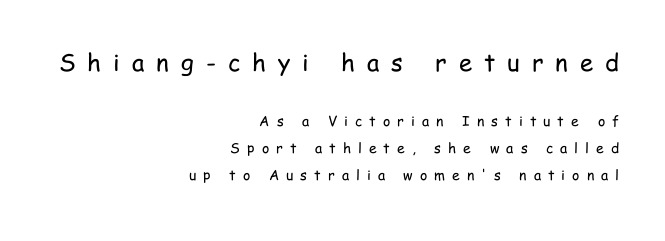
The glyphs are unaccompanied by any horizontal stroke below them. If you drew a line through each stem, it would be perfectly vertical. Which of the two is more prominent by size? The first, at the top. Successive baselines arrive slowly, with a big drop between each.
